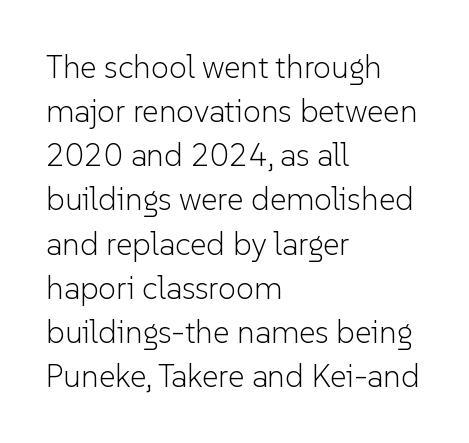
Q: Is the text bold? A: No.
Q: Is the text italic (slanted)? A: No, it is upright.
Q: Is the typeface a serif or a sans-serif typeface? A: Sans-serif.
Q: Is the text underlined? A: No.
Q: How is the paragraph aligned? A: Left-aligned.
Q: Is the spacing between letters normal or unusually wide? A: Normal.
Q: Is the spacing between lines tight, normal or loose? A: Normal.
Q: Width (condensed, normal, or wide)? A: Normal.
Q: Stroke contrast? A: Low.
Q: x-height? A: Medium.
Q: Monospaced? A: No.
